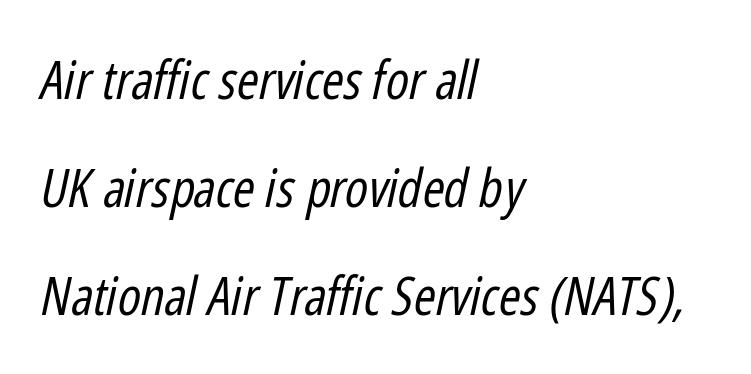
The lines are quadded left. The whole block is typeset with a tilt. Is the type heavy? It reads as light-to-regular instead. Students, observe: this is what heavily led, spacious text looks like. The tracking reads as untouched default to a designer's eye. Here the designer chose a conventional face with non-uniform glyph widths.
